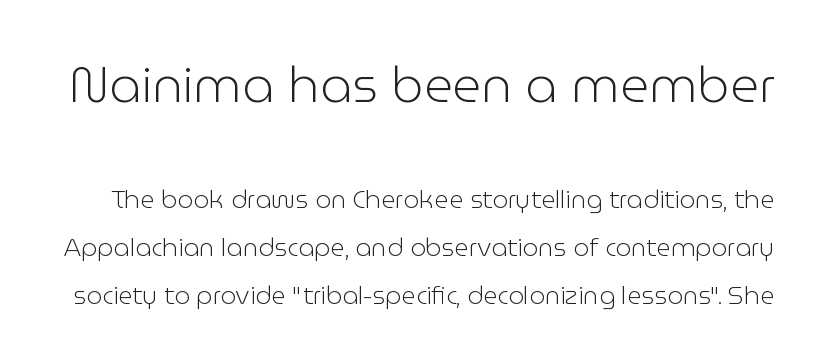
The image shows 50 px light sans-serif type, upright; set loose line spacing (1.91x), normal letter spacing, not underlined; the first (top) block is 2.0x larger; low stroke contrast and a medium x-height.
